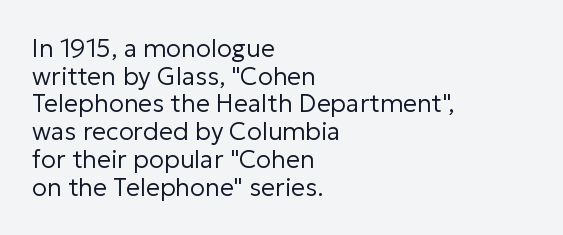
Is there any slant? The stems are plumb. Is the letter spacing exaggerated? No — it looks like the ordinary default. Each new line begins almost immediately beneath the previous one. These lines stack with their left ends in a neat column. Clear beneath every line of the passage. Bold? No — there's no thickening of the strokes.
